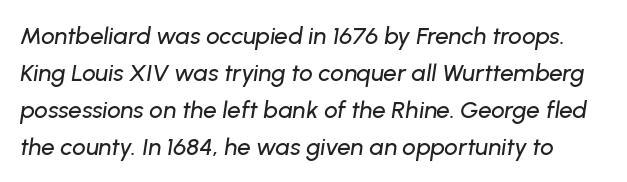
{"italic": "yes", "lean": "right", "slant_degrees": 8, "underline": "no", "line_spacing": "normal", "line_spacing_ratio": 1.54, "letter_spacing": "normal", "letter_spacing_em": 0.0, "glyph_px": 24}
